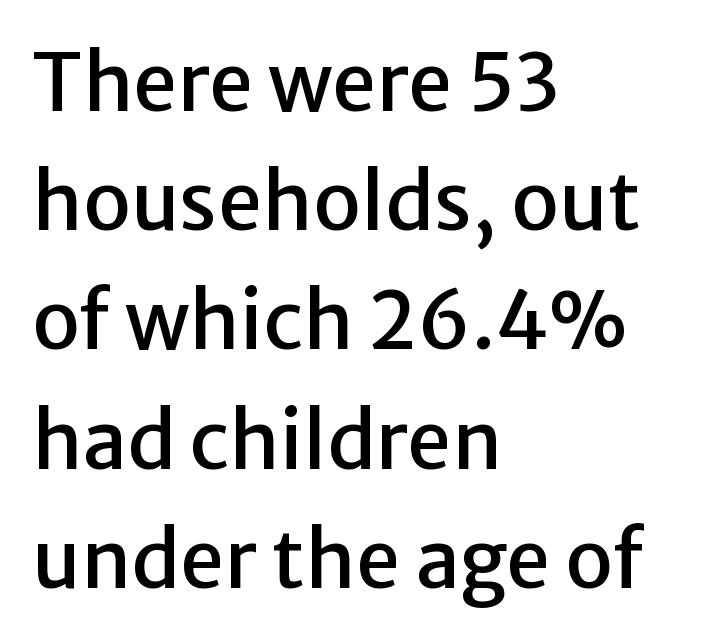
The image shows 80 px sans-serif type, upright; set left-aligned, normal line spacing (1.49x), normal letter spacing, not underlined; low stroke contrast and a medium x-height.
